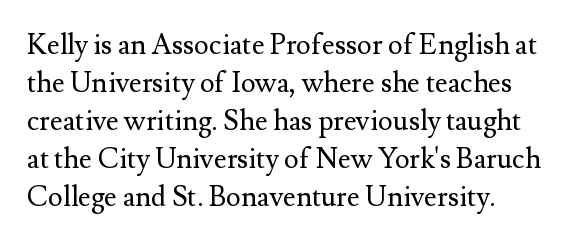
The font's upright variant was chosen for this text. The zone under the glyphs is completely vacant. These lines keep a tight, regular rhythm from letter to letter. Leading matches the norm, producing a regular column. In terms of letterform style, serifs are clearly present. Spacing verdict: proportional, widths tailored to each character.
